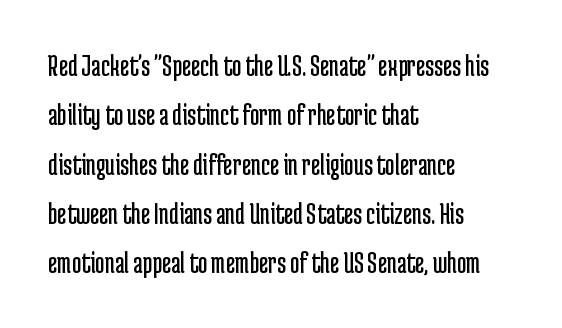
Nobody drew a line under any word here. This sample has the flowing, uneven cadence of proportional lettering. Note: no serifs on the glyphs. Visually the block forms a straight wall on the left and a jagged coastline on the right.
